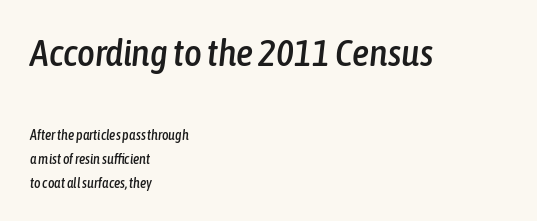
The image shows 38 px condensed type, italic (leaning right); set left-aligned, line spacing 1.72x, normal letter spacing, not underlined; the first (top) block is 2.71x larger; low stroke contrast and a medium x-height.
